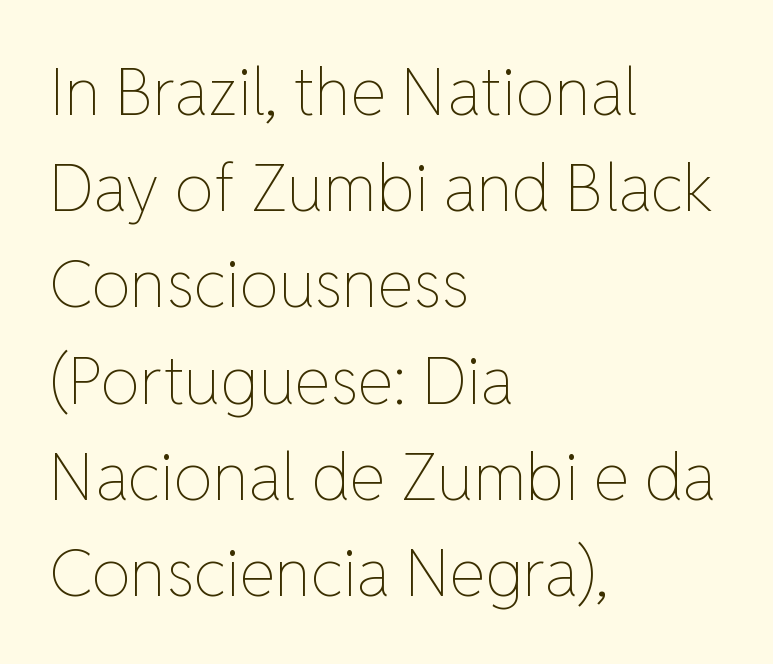
{"italic": "no", "bold": "no", "weight": "thin", "width": "normal", "stroke_contrast": "low", "x_height": "medium", "monospaced": "no", "underline": "no", "align": "left", "line_spacing": "normal", "line_spacing_ratio": 1.48, "letter_spacing": "normal", "letter_spacing_em": 0.0, "glyph_px": 65}
